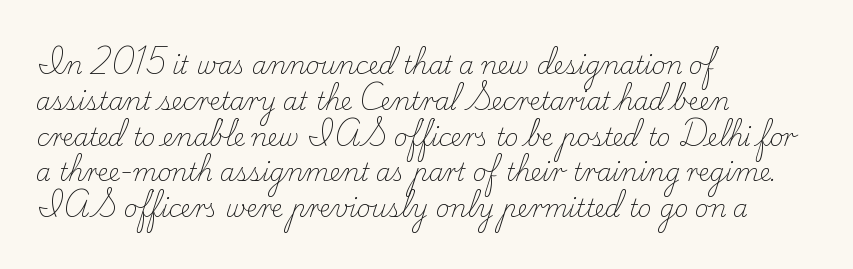
{"bold": "no", "underline": "no", "align": "left", "line_spacing": "normal", "line_spacing_ratio": 1.49, "letter_spacing": "normal", "letter_spacing_em": 0.0, "glyph_px": 24}
